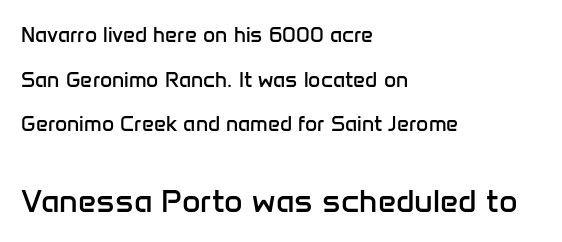
Horizontally, the lines are justified to the leading edge only. No extra tracking has been applied to these lines. Each letter keeps its own natural width here, so spacing adapts to shape. The more generous point size was reserved for the lower chunk. Every stem runs plumb, perpendicular to the baseline. Students, observe: this is what heavily led, spacious text looks like.
